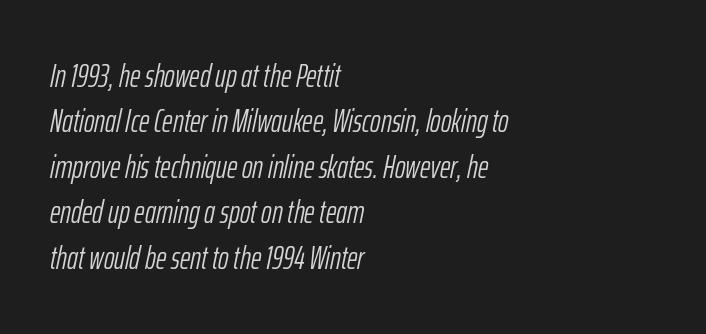
Q: Is the text bold? A: No.
Q: Is the text italic (slanted)? A: Yes, it leans right by about 12 degrees.
Q: Is the text underlined? A: No.
Q: How is the paragraph aligned? A: Left-aligned.
Q: Is the spacing between letters normal or unusually wide? A: Normal.
Q: Is the spacing between lines tight, normal or loose? A: Normal.
Q: Width (condensed, normal, or wide)? A: Condensed.
Q: Stroke contrast? A: Low.
Q: x-height? A: Medium.
Q: Monospaced? A: No.
